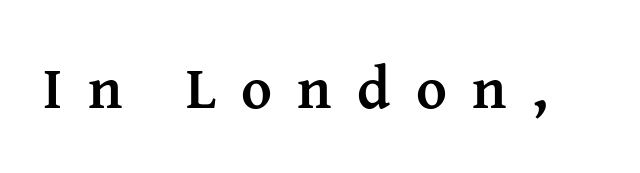
The image shows 59 px semibold serif type, upright; set unusually wide letter spacing (+0.43 em), not underlined; medium stroke contrast and a medium x-height.
